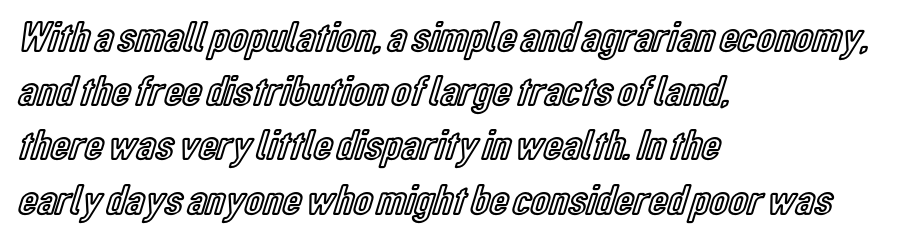
Q: Is the text italic (slanted)? A: Yes.
Q: Is the text underlined? A: No.
Q: How is the paragraph aligned? A: Left-aligned.
Q: Is the spacing between letters normal or unusually wide? A: Normal.
Q: Is the spacing between lines tight, normal or loose? A: Normal.
Q: Width (condensed, normal, or wide)? A: Condensed.
Q: x-height? A: Medium.
Q: Monospaced? A: No.
